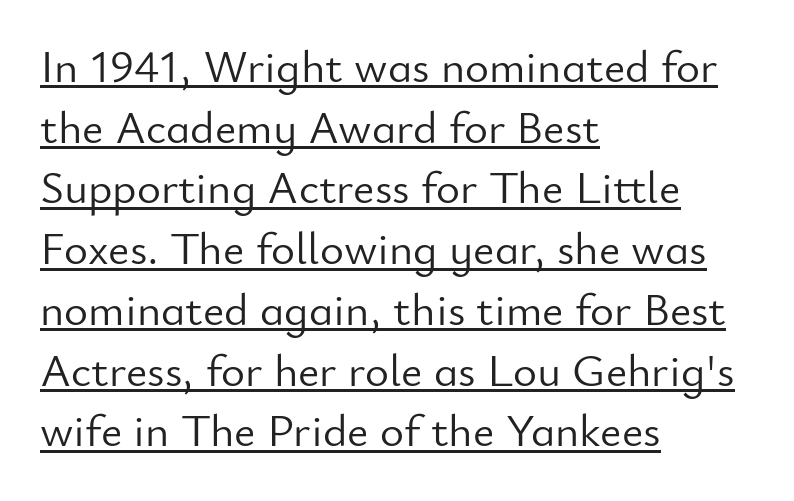
{"serif": "no", "italic": "no", "bold": "no", "weight": "light", "width": "normal", "stroke_contrast": "low", "x_height": "small", "monospaced": "no", "underline": "yes", "align": "left", "line_spacing": "normal", "line_spacing_ratio": 1.32, "letter_spacing": "normal", "letter_spacing_em": 0.0, "glyph_px": 46}
